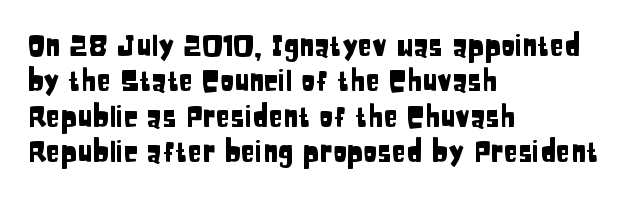
Q: Is the text italic (slanted)? A: No, it is upright.
Q: Is the typeface a serif or a sans-serif typeface? A: Sans-serif.
Q: Is the text underlined? A: No.
Q: How is the paragraph aligned? A: Left-aligned.
Q: Is the spacing between letters normal or unusually wide? A: Normal.
Q: Width (condensed, normal, or wide)? A: Condensed.
Q: Stroke contrast? A: Low.
Q: x-height? A: Large.
Q: Monospaced? A: No.
